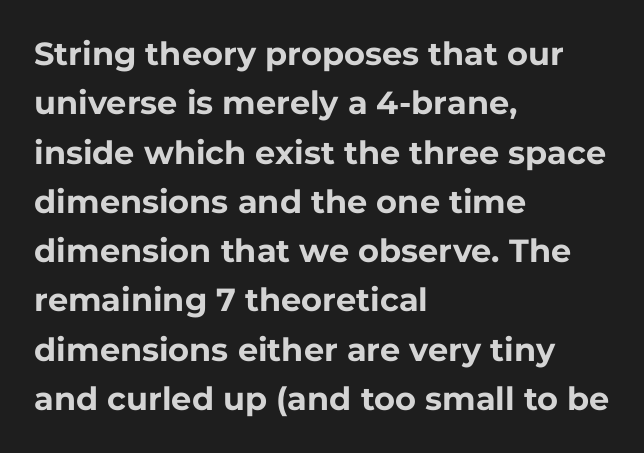
The baseline area is clear. The passage shown is typed in a proportional face where columns would drift. Italic: no, the glyphs are upright roman. These words are printed bold, with thick strokes throughout. This sample keeps an unexceptional amount of space between lines.
